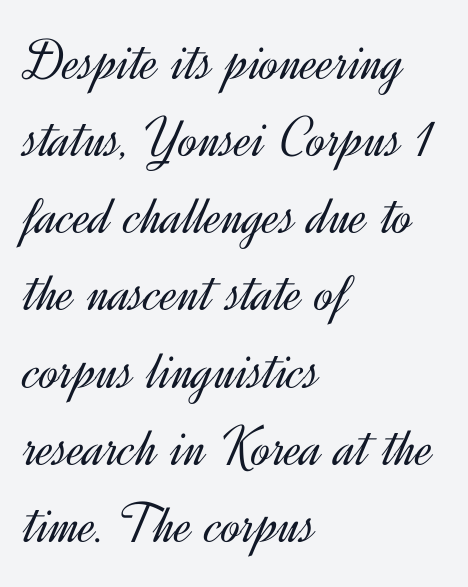
Q: Is the text bold? A: No.
Q: Is the text italic (slanted)? A: Yes.
Q: Is the typeface a serif or a sans-serif typeface? A: Sans-serif.
Q: Is the text underlined? A: No.
Q: How is the paragraph aligned? A: Left-aligned.
Q: Is the spacing between letters normal or unusually wide? A: Normal.
Q: Is the spacing between lines tight, normal or loose? A: Normal.
Q: Width (condensed, normal, or wide)? A: Normal.
Q: x-height? A: Small.
Q: Monospaced? A: No.
